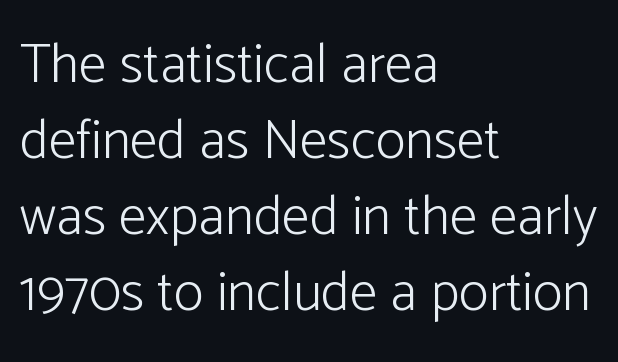
{"serif": "no", "italic": "no", "bold": "no", "weight": "light", "width": "normal", "stroke_contrast": "low", "x_height": "medium", "monospaced": "no", "underline": "no", "align": "left", "line_spacing": "normal", "line_spacing_ratio": 1.36, "letter_spacing": "normal", "letter_spacing_em": 0.0, "glyph_px": 56}
